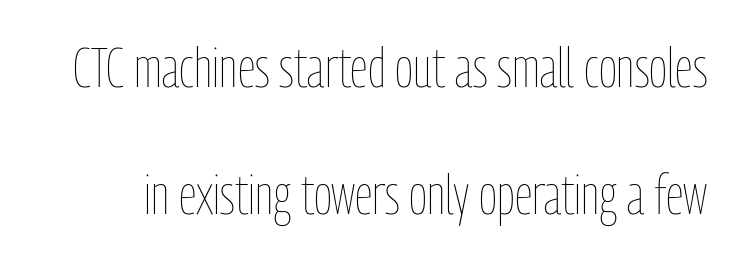
The image shows 56 px thin, condensed type, upright; set loose line spacing (2.27x), normal letter spacing, not underlined; low stroke contrast and a medium x-height.
